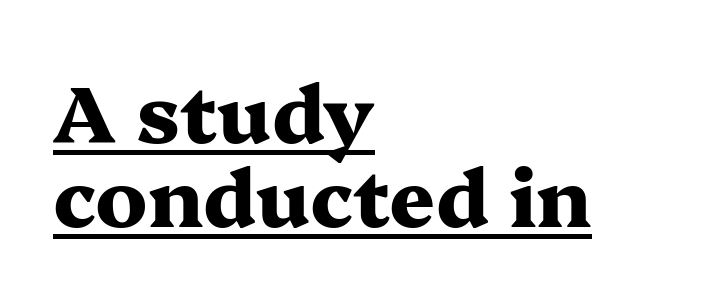
{"serif": "yes", "italic": "no", "bold": "yes", "weight": "heavy", "width": "wide", "stroke_contrast": "medium", "x_height": "medium", "monospaced": "no", "underline": "yes", "align": "left", "line_spacing": "tight", "line_spacing_ratio": 1.05, "letter_spacing": "normal", "letter_spacing_em": 0.0, "glyph_px": 80}
